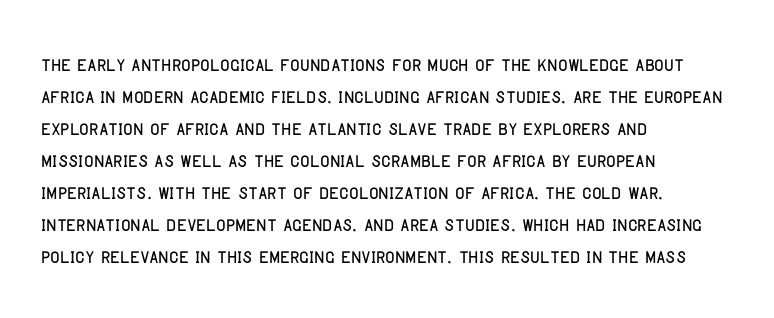
Standard letterfit; no display-style spreading of the glyphs. The string is rendered with underlining switched off. Compared with a centered layout, this one pins lines to the left instead. Vertical strokes here are truly vertical.
